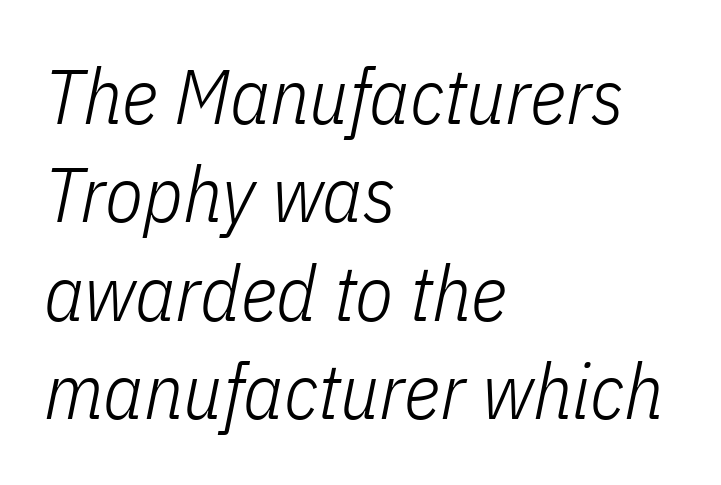
Q: Is the text bold? A: No.
Q: Is the text italic (slanted)? A: Yes, it leans right by about 11 degrees.
Q: Is the text underlined? A: No.
Q: How is the paragraph aligned? A: Left-aligned.
Q: Is the spacing between letters normal or unusually wide? A: Normal.
Q: Is the spacing between lines tight, normal or loose? A: Normal.
Q: Width (condensed, normal, or wide)? A: Condensed.
Q: Stroke contrast? A: Low.
Q: x-height? A: Medium.
Q: Monospaced? A: No.
